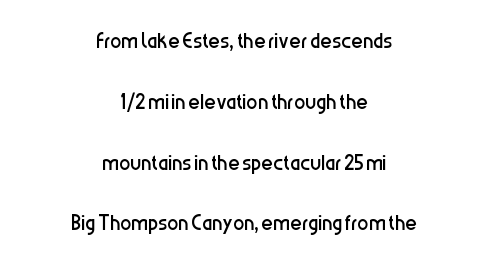
{"serif": "no", "italic": "no", "bold": "no", "weight": "regular", "width": "condensed", "stroke_contrast": "low", "x_height": "medium", "monospaced": "no", "underline": "no", "align": "center", "line_spacing": "loose", "line_spacing_ratio": 2.17, "letter_spacing": "normal", "letter_spacing_em": 0.0, "glyph_px": 28}
